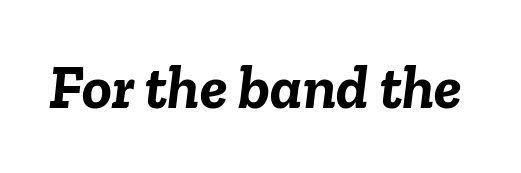
Q: Is the text bold? A: Yes.
Q: Is the text italic (slanted)? A: Yes, it leans right by about 6 degrees.
Q: Is the text underlined? A: No.
Q: Is the spacing between letters normal or unusually wide? A: Normal.
Q: Width (condensed, normal, or wide)? A: Normal.
Q: Stroke contrast? A: Low.
Q: x-height? A: Medium.
Q: Monospaced? A: No.
